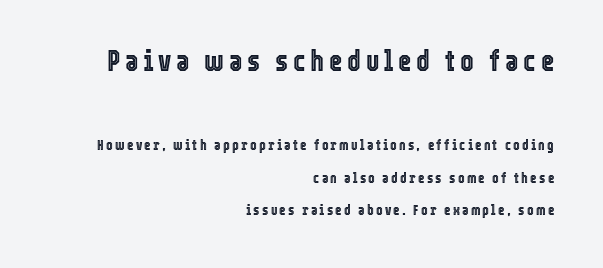
Q: Is the text italic (slanted)? A: No, it is upright.
Q: Is the text underlined? A: No.
Q: How is the paragraph aligned? A: Right-aligned.
Q: Is the spacing between lines tight, normal or loose? A: Loose.
Q: Which block of text is set in a larger size, the first (top) or the second (bottom)? A: The first (top) one.
Q: Width (condensed, normal, or wide)? A: Condensed.
Q: x-height? A: Medium.
Q: Monospaced? A: No.
